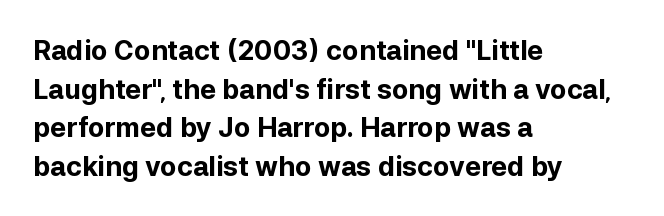
Q: Is the text bold? A: Yes.
Q: Is the text italic (slanted)? A: No, it is upright.
Q: Is the text underlined? A: No.
Q: How is the paragraph aligned? A: Left-aligned.
Q: Is the spacing between letters normal or unusually wide? A: Normal.
Q: Is the spacing between lines tight, normal or loose? A: Normal.
